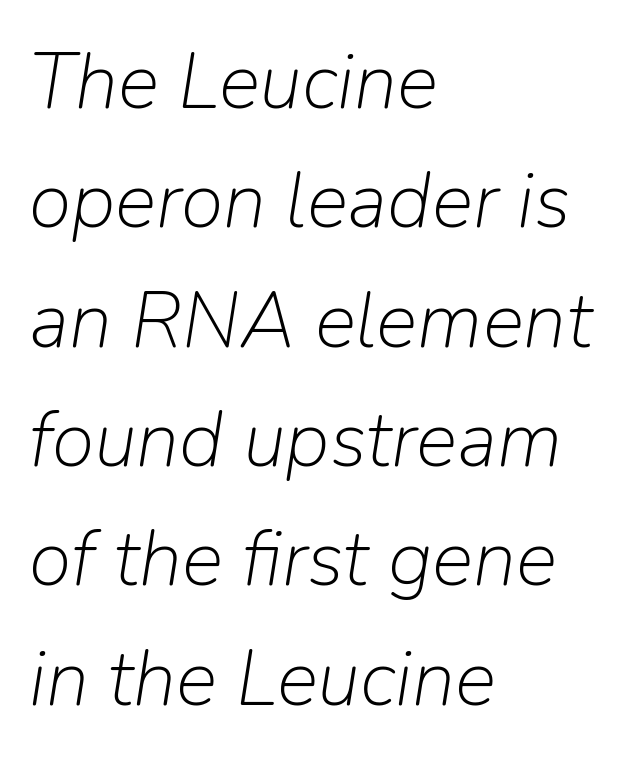
{"italic": "yes", "lean": "right", "slant_degrees": 9, "bold": "no", "weight": "light", "width": "normal", "stroke_contrast": "low", "x_height": "medium", "monospaced": "no", "underline": "no", "align": "left", "line_spacing": "normal", "line_spacing_ratio": 1.53, "letter_spacing": "normal", "letter_spacing_em": 0.0, "glyph_px": 78}
